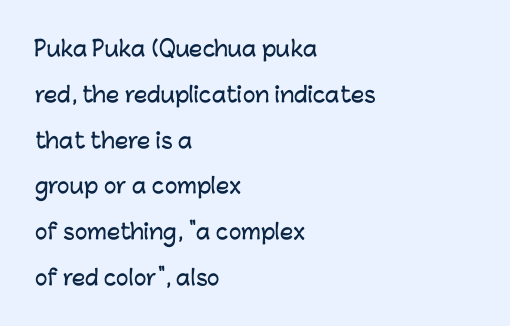
Q: Is the text italic (slanted)? A: No, it is upright.
Q: Is the text underlined? A: No.
Q: How is the paragraph aligned? A: Left-aligned.
Q: Is the spacing between letters normal or unusually wide? A: Normal.
Q: Is the spacing between lines tight, normal or loose? A: Loose.
